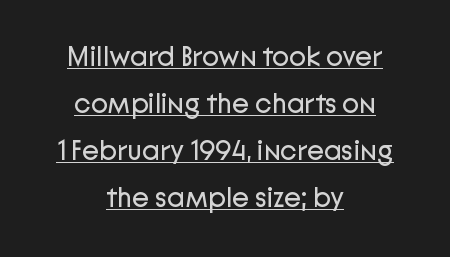
Q: Is the text bold? A: No.
Q: Is the text italic (slanted)? A: No, it is upright.
Q: Is the typeface a serif or a sans-serif typeface? A: Sans-serif.
Q: Is the text underlined? A: Yes.
Q: How is the paragraph aligned? A: Centered.
Q: Is the spacing between letters normal or unusually wide? A: Normal.
Q: Is the spacing between lines tight, normal or loose? A: Normal.
Q: Width (condensed, normal, or wide)? A: Normal.
Q: Stroke contrast? A: Low.
Q: x-height? A: Medium.
Q: Monospaced? A: No.
